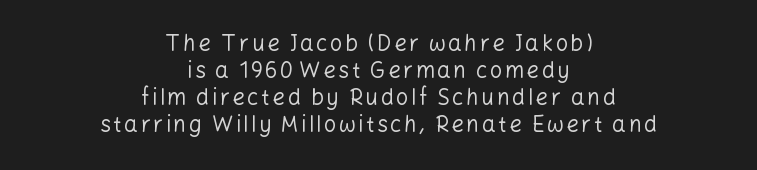
This rendering features lettering with no underline. Weight class: somewhere from thin through regular. Casual observation: everything's sitting right in the middle. Quick note: not italic, upright.
